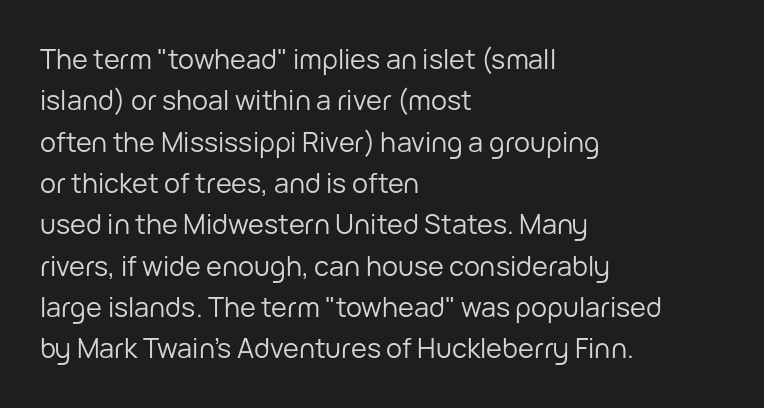
{"italic": "no", "bold": "no", "underline": "no", "align": "left", "line_spacing": "normal", "line_spacing_ratio": 1.53, "letter_spacing": "normal", "letter_spacing_em": 0.0, "glyph_px": 27}
